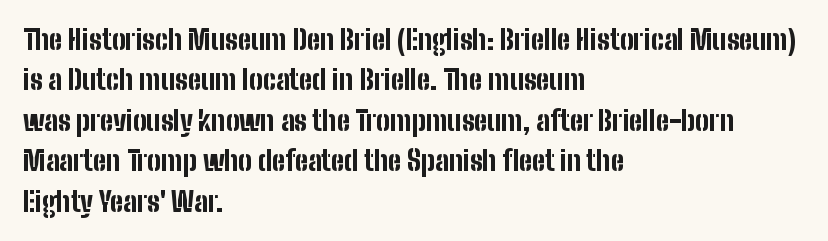
The image shows 27 px bold type, upright; set left-aligned, normal line spacing (1.5x), normal letter spacing, not underlined.
